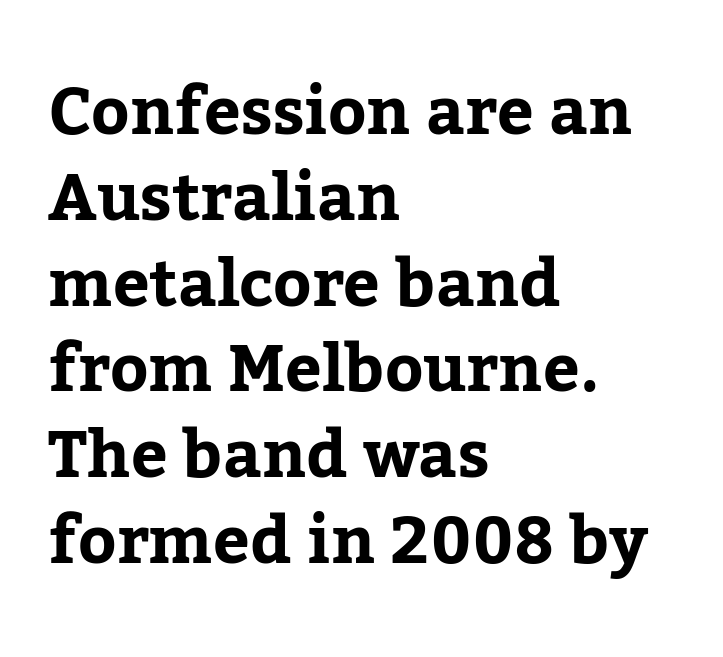
Old-style or modern, the face here clearly has serifs. Ordinary non-slanted type is in use. Rows of type keep a routine distance in the vertical direction. The face used here is rendered with its standard letterfit. Character widths vary here, with narrow letters taking less room than wide ones. Notice how the passage keeps a crisp vertical edge on the left only.
